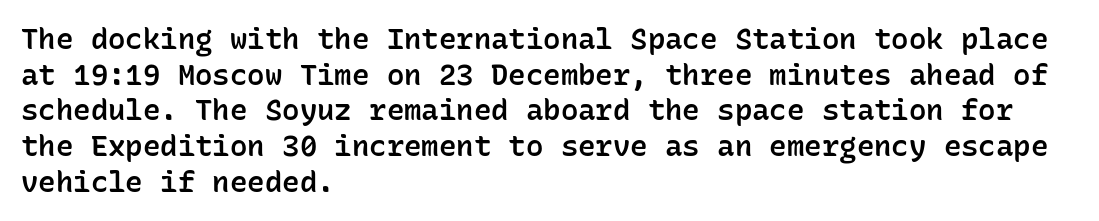
{"serif": "no", "italic": "no", "bold": "semi", "weight": "semibold", "width": "normal", "stroke_contrast": "low", "x_height": "medium", "monospaced": "yes", "underline": "no", "align": "left", "line_spacing_ratio": 1.23, "letter_spacing": "normal", "letter_spacing_em": 0.0, "glyph_px": 29}
